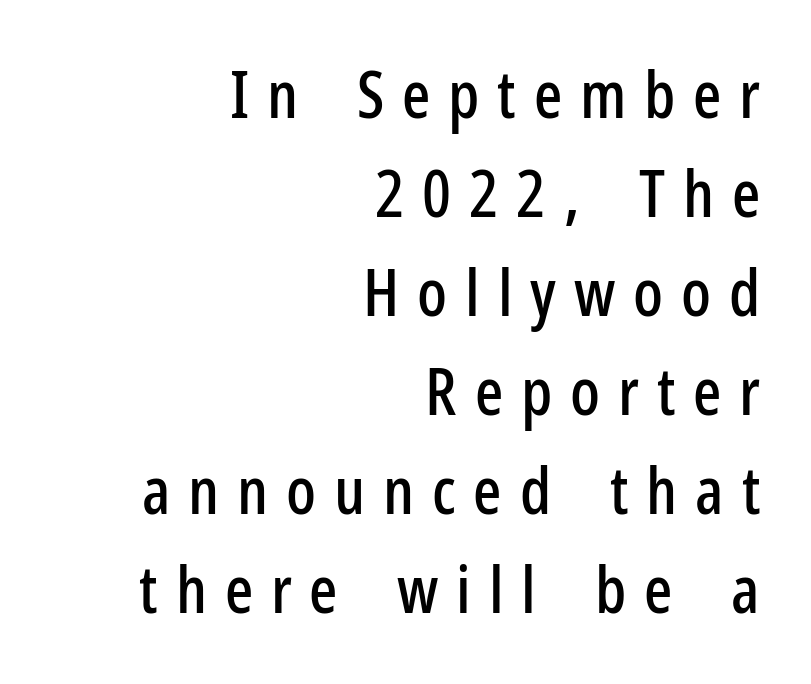
{"serif": "no", "italic": "no", "width": "condensed", "stroke_contrast": "low", "x_height": "medium", "monospaced": "no", "underline": "no", "align": "right", "line_spacing": "normal", "line_spacing_ratio": 1.5, "letter_spacing": "wide", "letter_spacing_em": 0.27, "glyph_px": 66}
